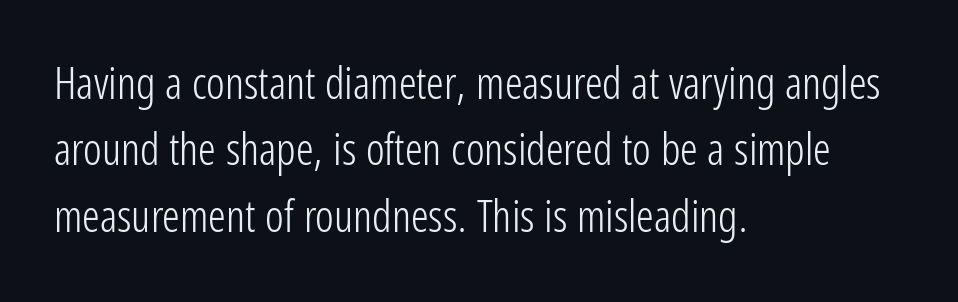
These lines are rendered in a variable-pitch font. Italic: no, the glyphs are upright roman. Weight: in the light-to-regular range. Visually the block forms a straight wall on the left and a jagged coastline on the right. Horizontal bands of white between lines are of average thickness. The font family rendered here belongs to the sans-serif group.
